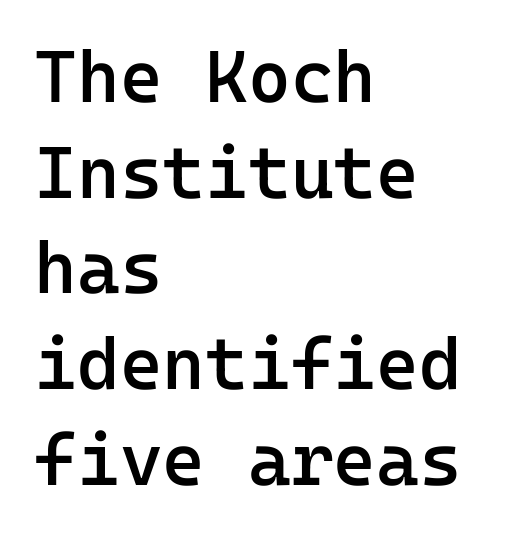
{"serif": "no", "italic": "no", "bold": "semi", "weight": "semibold", "width": "normal", "stroke_contrast": "low", "x_height": "medium", "monospaced": "yes", "underline": "no", "align": "left", "line_spacing": "normal", "line_spacing_ratio": 1.31, "letter_spacing": "normal", "letter_spacing_em": 0.0, "glyph_px": 73}
